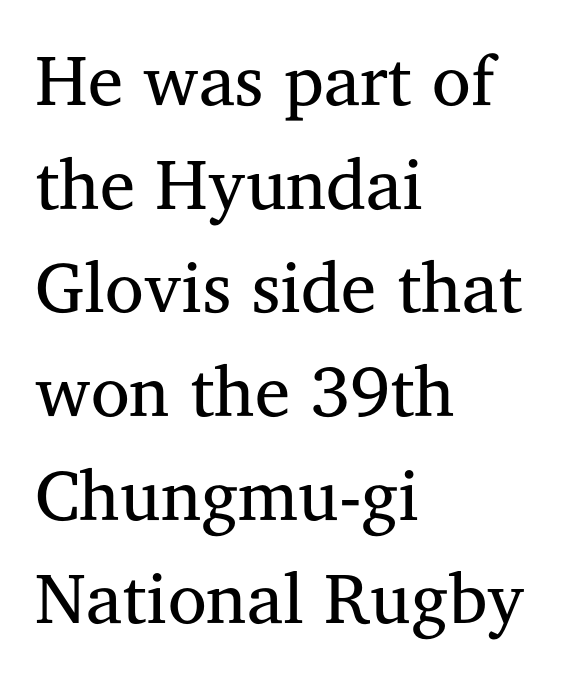
Look at the bottom of the vertical strokes: they flare into serifs here. The face looks like a standard text weight, possibly lighter. Regarding leading, the lines here are spaced in the standard way. Honestly, there is no underline to notice here at all.
